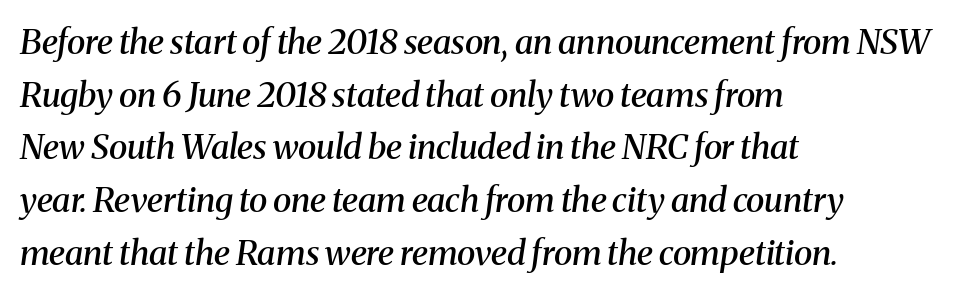
Q: Is the text bold? A: Semi-bold.
Q: Is the text italic (slanted)? A: Yes, it leans right by about 8 degrees.
Q: Is the typeface a serif or a sans-serif typeface? A: Serif.
Q: Is the text underlined? A: No.
Q: How is the paragraph aligned? A: Left-aligned.
Q: Is the spacing between letters normal or unusually wide? A: Normal.
Q: Is the spacing between lines tight, normal or loose? A: Normal.
Q: Width (condensed, normal, or wide)? A: Normal.
Q: Stroke contrast? A: Medium.
Q: x-height? A: Medium.
Q: Monospaced? A: No.
